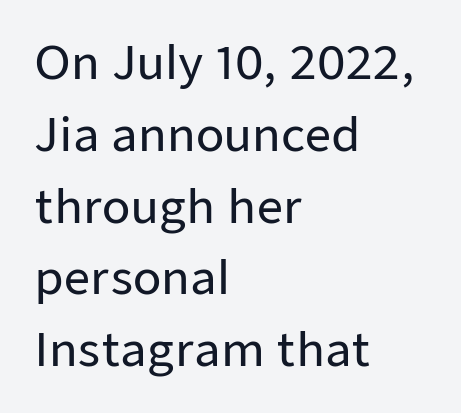
{"serif": "no", "italic": "no", "width": "normal", "stroke_contrast": "low", "x_height": "medium", "monospaced": "no", "underline": "no", "align": "left", "line_spacing": "normal", "line_spacing_ratio": 1.56, "letter_spacing": "normal", "letter_spacing_em": 0.0, "glyph_px": 46}
